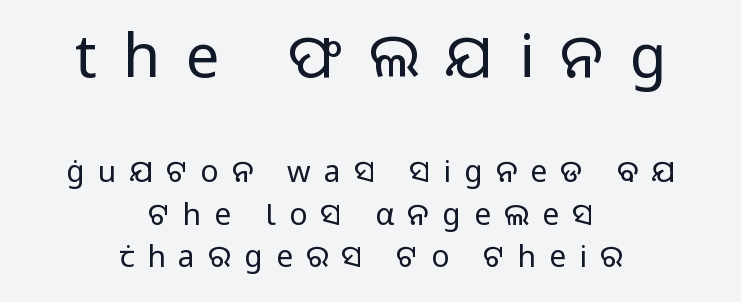
{"serif": "no", "italic": "no", "bold": "no", "weight": "regular", "width": "normal", "stroke_contrast": "low", "x_height": "medium", "monospaced": "no", "underline": "no", "align": "center", "line_spacing": "normal", "line_spacing_ratio": 1.42, "letter_spacing": "wide", "letter_spacing_em": 0.44, "larger_block": "first", "size_ratio": 2.0, "glyph_px": 60}
